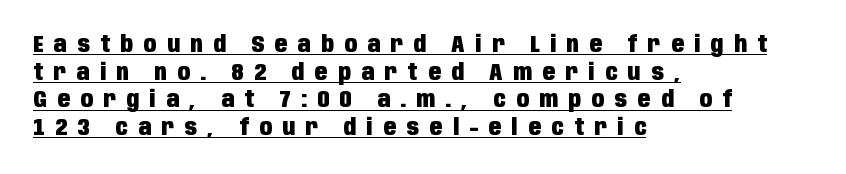
Beneath each row of characters lies a ruled line. The setting favours the left margin, as ordinary paragraphs usually do. In terms of posture, this sample is upright. Strong, thick strokes mark this as bold type. Display-style spreading of the glyphs; the letterfit is very open.
